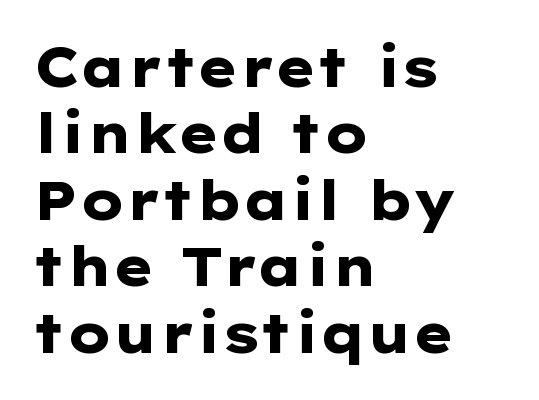
The image shows 54 px heavy, wide sans-serif type, upright; set left-aligned, line spacing 1.23x, normal letter spacing, not underlined; low stroke contrast and a medium x-height.
